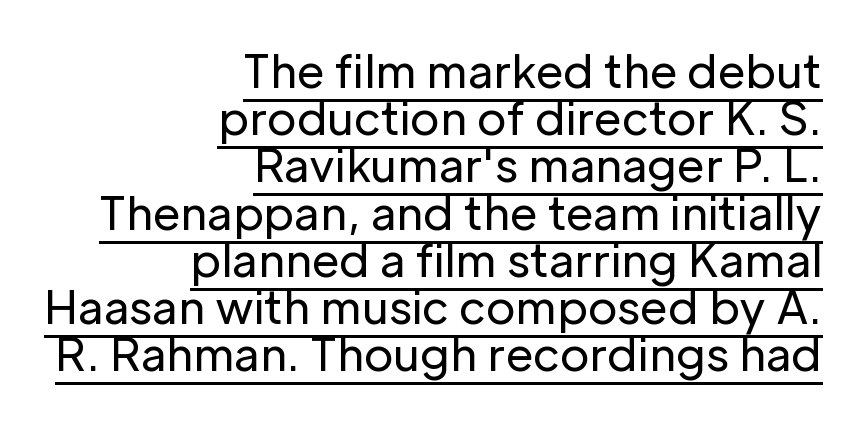
Q: Is the text bold? A: No.
Q: Is the text italic (slanted)? A: No, it is upright.
Q: Is the typeface a serif or a sans-serif typeface? A: Sans-serif.
Q: Is the text underlined? A: Yes.
Q: How is the paragraph aligned? A: Right-aligned.
Q: Is the spacing between letters normal or unusually wide? A: Normal.
Q: Is the spacing between lines tight, normal or loose? A: Tight.
Q: Width (condensed, normal, or wide)? A: Normal.
Q: Stroke contrast? A: Low.
Q: x-height? A: Medium.
Q: Monospaced? A: No.
